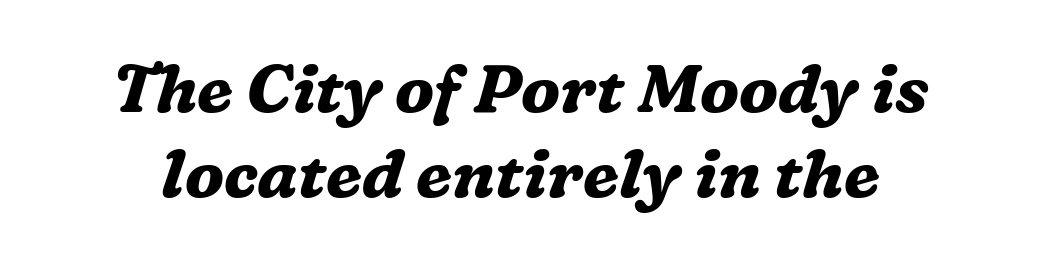
Is there much room between lines? A standard amount, neither cramped nor airy. The specimen reads as italic at a glance. Note: serifs present on the glyphs. Varying glyph widths throughout — classic text-font behaviour.
